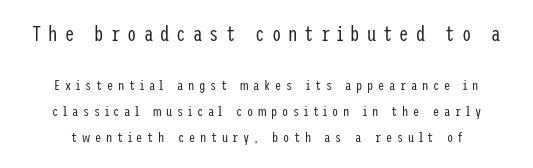
Q: Is the text bold? A: No.
Q: Is the text italic (slanted)? A: No, it is upright.
Q: Is the text underlined? A: No.
Q: Is the spacing between letters normal or unusually wide? A: Unusually wide.
Q: Which block of text is set in a larger size, the first (top) or the second (bottom)? A: The first (top) one.
